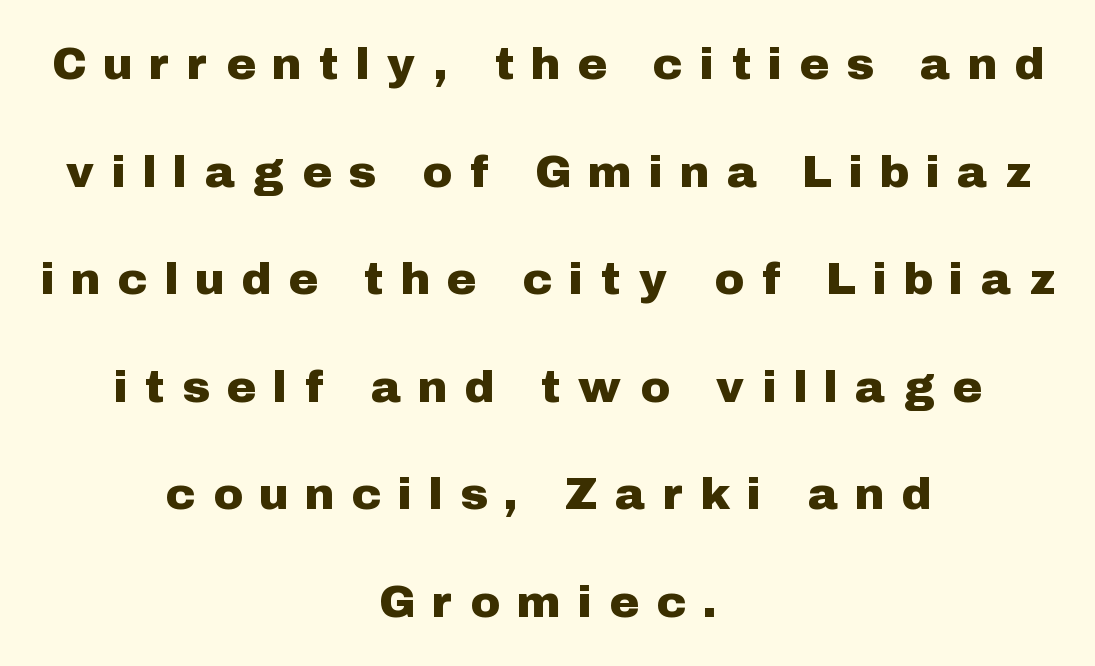
The space beneath each line is pristine and unruled. Classification — sans serif. Vertically, the passage feels expansive, rows floating well apart. Varying glyph widths throughout — classic text-font behaviour. The passage shown has open, widely tracked lettering throughout.
